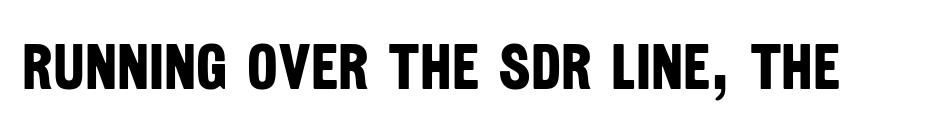
{"serif": "no", "bold": "yes", "weight": "bold", "width": "condensed", "stroke_contrast": "low", "x_height": "large", "monospaced": "no", "underline": "no", "letter_spacing": "normal", "letter_spacing_em": 0.0, "glyph_px": 65}
